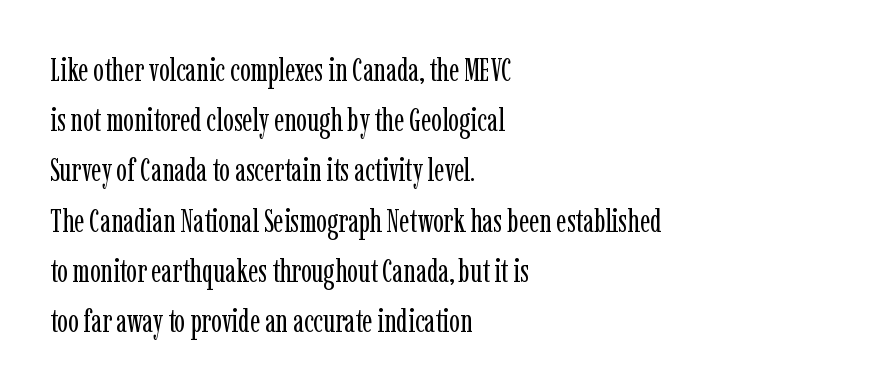
Just letters on the line, the space beneath them empty. Alignment: flush left. A typesetter would call this leading conventional body-copy spacing. Think of a printed novel: that variable character pitch is what you see here. Nothing unusual about the tracking: characters are spaced as the font intends.
